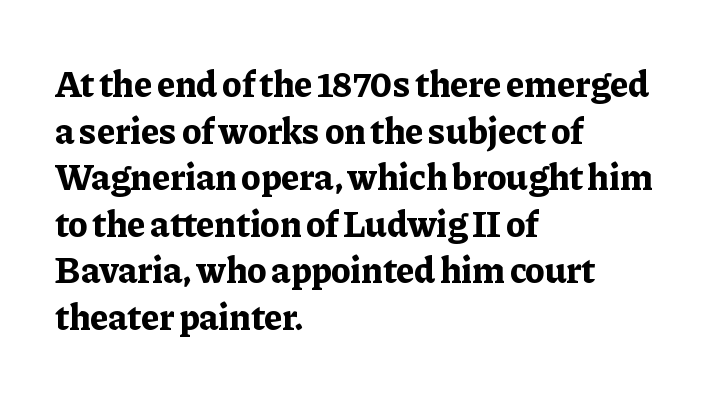
Q: Is the text bold? A: Yes.
Q: Is the text italic (slanted)? A: No, it is upright.
Q: Is the typeface a serif or a sans-serif typeface? A: Serif.
Q: Is the text underlined? A: No.
Q: How is the paragraph aligned? A: Left-aligned.
Q: Is the spacing between letters normal or unusually wide? A: Normal.
Q: Is the spacing between lines tight, normal or loose? A: Normal.
Q: Width (condensed, normal, or wide)? A: Normal.
Q: Stroke contrast? A: Low.
Q: x-height? A: Medium.
Q: Monospaced? A: No.
